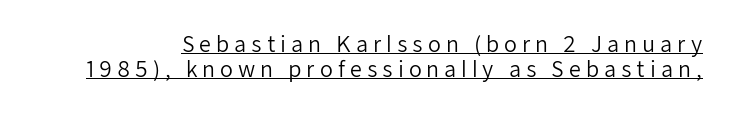
Q: Is the text bold? A: No.
Q: Is the text italic (slanted)? A: No, it is upright.
Q: Is the text underlined? A: Yes.
Q: Is the spacing between letters normal or unusually wide? A: Unusually wide.
